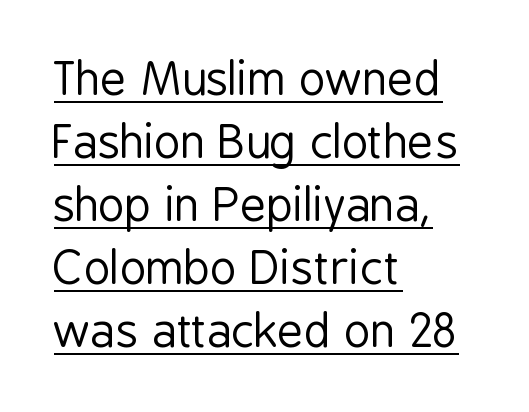
{"serif": "no", "italic": "no", "bold": "no", "weight": "regular", "width": "condensed", "stroke_contrast": "low", "x_height": "medium", "monospaced": "no", "underline": "yes", "align": "left", "line_spacing": "normal", "line_spacing_ratio": 1.4, "letter_spacing": "normal", "letter_spacing_em": 0.0, "glyph_px": 45}
